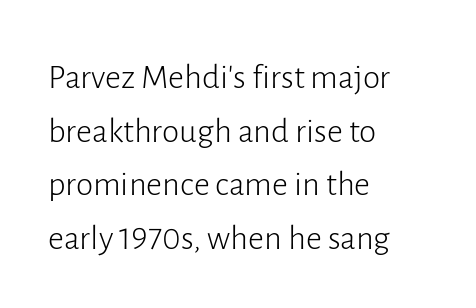
{"serif": "no", "italic": "no", "bold": "no", "weight": "light", "width": "normal", "stroke_contrast": "low", "x_height": "medium", "monospaced": "no", "underline": "no", "align": "left", "line_spacing": "normal", "line_spacing_ratio": 1.53, "letter_spacing": "normal", "letter_spacing_em": 0.0, "glyph_px": 35}
